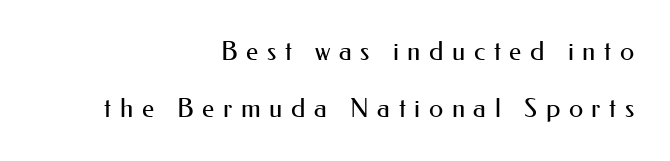
The image shows 26 px text type, upright; set right-aligned, loose line spacing (2.2x), unusually wide letter spacing (+0.33 em), not underlined.
